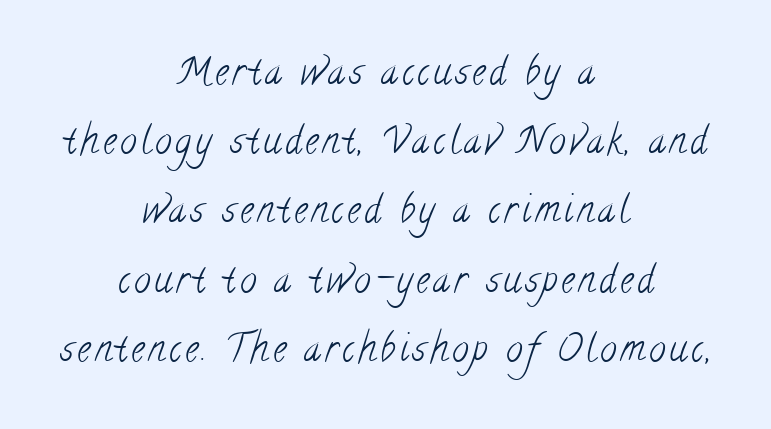
Stroke mass is kept to a normal reading level or below. Is the block centered? Yes — each line is placed symmetrically about the middle. These lines are rendered in a variable-pitch font. Stroke terminals: seriffed.
